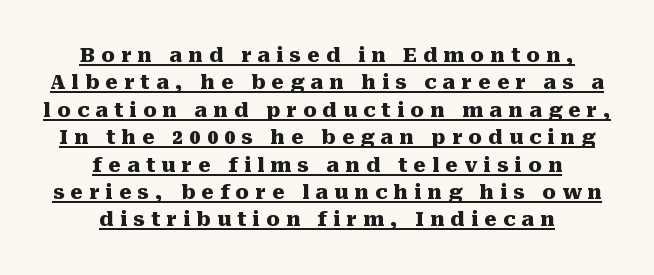
Q: Is the text bold? A: Yes.
Q: Is the text italic (slanted)? A: No, it is upright.
Q: Is the text underlined? A: Yes.
Q: How is the paragraph aligned? A: Centered.
Q: Is the spacing between letters normal or unusually wide? A: Unusually wide.
Q: Is the spacing between lines tight, normal or loose? A: Normal.
